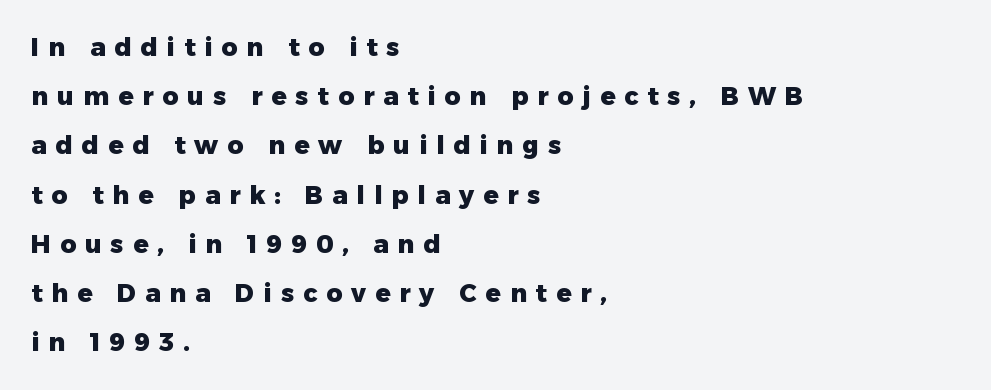
{"italic": "no", "bold": "yes", "underline": "no", "align": "left", "line_spacing": "loose", "line_spacing_ratio": 1.97, "letter_spacing": "wide", "letter_spacing_em": 0.36, "glyph_px": 25}
